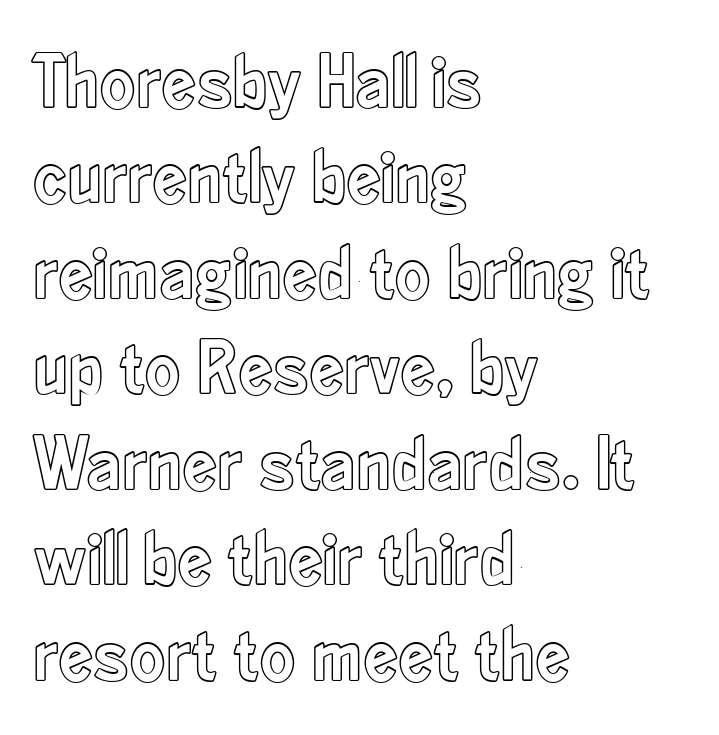
A typesetter would call this proportional, since set widths differ per character. A typesetter would call this zero additional tracking. Upright lettering throughout. Layout note: lines flush left. The words here are not underlined.
